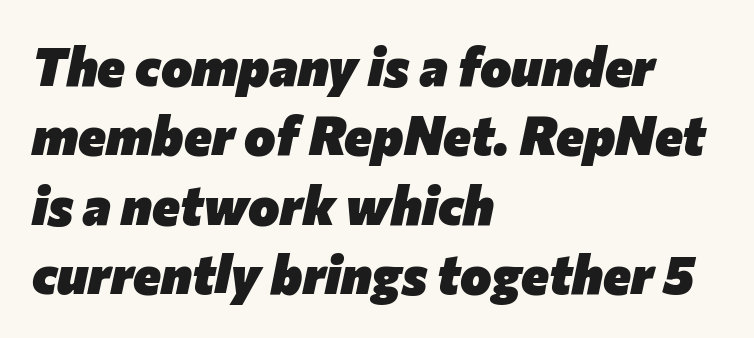
The image shows 53 px heavy type, italic (leaning right); set left-aligned, normal line spacing (1.31x), normal letter spacing, not underlined; low stroke contrast and a medium x-height.
